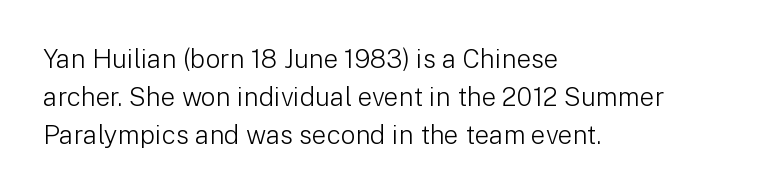
Visually the block forms a straight wall on the left and a jagged coastline on the right. Caption: standard tracking, unaltered. The type sits square on the baseline with zero lean. Weight: not bold — regular or lighter.
